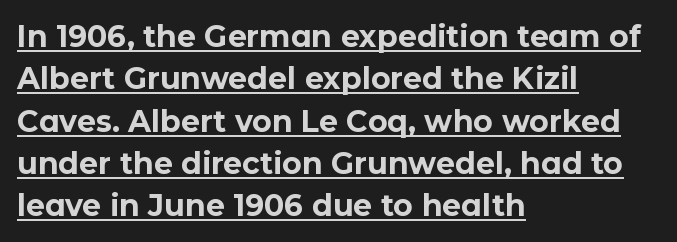
The image shows 30 px bold sans-serif type, upright; set left-aligned, normal line spacing (1.41x), normal letter spacing, underlined; low stroke contrast and a medium x-height.
